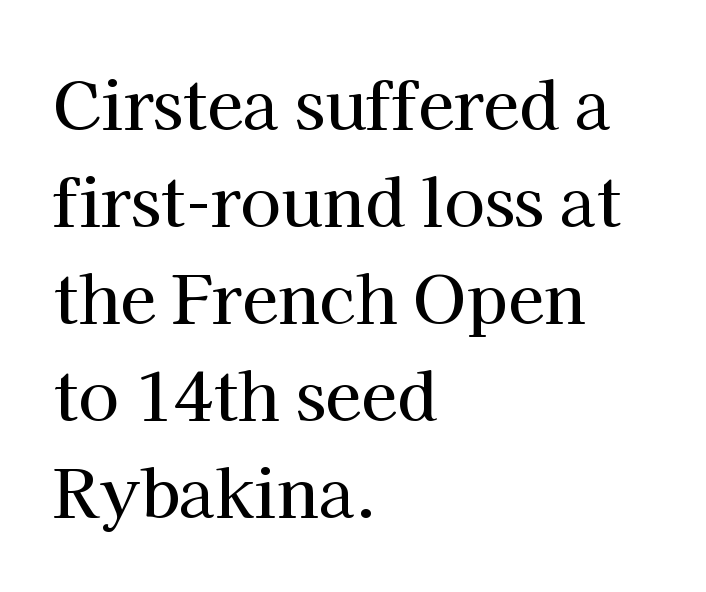
The image shows 66 px serif type, upright; set left-aligned, normal line spacing (1.47x), normal letter spacing, not underlined; high stroke contrast and a medium x-height.
